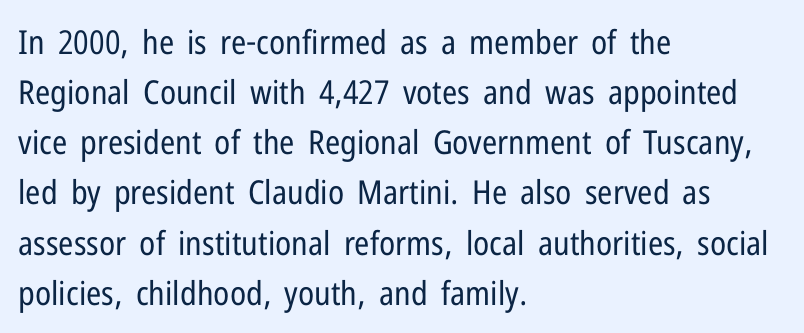
{"serif": "no", "italic": "no", "bold": "no", "weight": "regular", "width": "condensed", "stroke_contrast": "low", "x_height": "medium", "monospaced": "no", "underline": "no", "align": "left", "line_spacing": "normal", "line_spacing_ratio": 1.52, "letter_spacing": "normal", "letter_spacing_em": 0.0, "glyph_px": 33}
